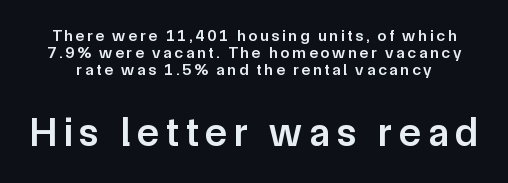
A fair bit of extra ink — the face is semibold, not bold. The gap between lines stays unmarked. Type size steps up from the first block to the second. Characters remain perfectly vertical along every line. Each letter keeps its own natural width here, so spacing adapts to shape. Summary of vertical rhythm: compact, with narrow interline spacing.
